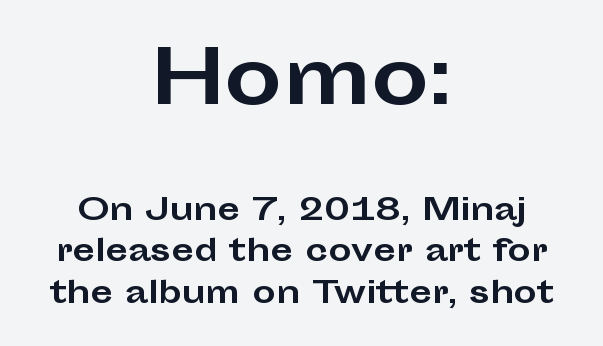
Type size steps down from the first block to the second. Vertical strokes here are truly vertical. Varying glyph widths throughout — classic text-font behaviour. No feet cap the strokes, marking this as sans-serif type.
